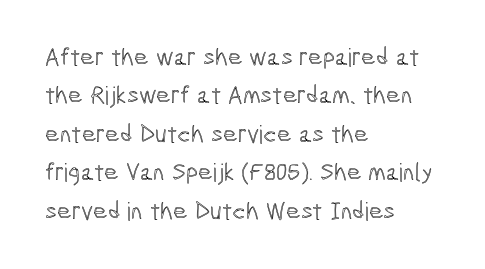
These lines stack with their left ends in a neat column. This is the regular roman posture of the typeface. Leading matches the norm, producing a regular column. No extra tracking has been applied to these lines. Type without underlining.
